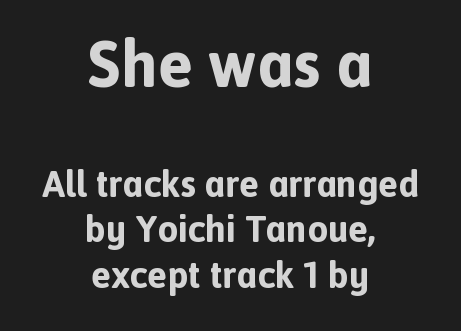
{"serif": "no", "italic": "no", "bold": "yes", "weight": "bold", "width": "normal", "x_height": "medium", "monospaced": "no", "underline": "no", "align": "center", "line_spacing_ratio": 1.23, "letter_spacing": "normal", "letter_spacing_em": 0.0, "larger_block": "first", "size_ratio": 1.76, "glyph_px": 65}
